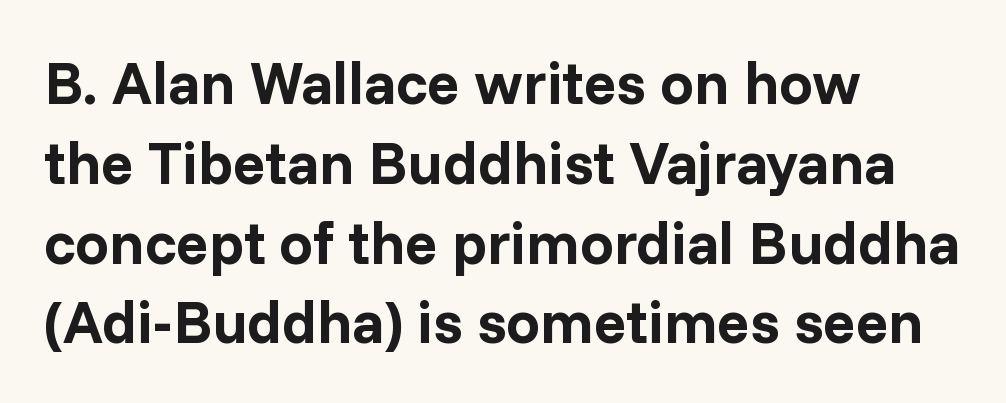
{"serif": "no", "italic": "no", "bold": "yes", "weight": "bold", "width": "normal", "stroke_contrast": "low", "x_height": "medium", "monospaced": "no", "underline": "no", "align": "left", "line_spacing": "normal", "line_spacing_ratio": 1.33, "letter_spacing": "normal", "letter_spacing_em": 0.0, "glyph_px": 60}
